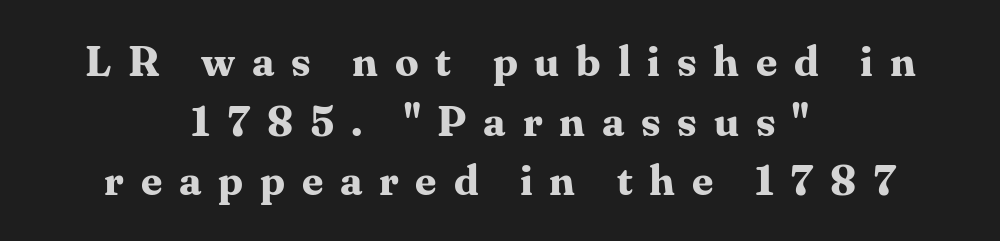
Q: Is the text bold? A: Yes.
Q: Is the text italic (slanted)? A: No, it is upright.
Q: Is the typeface a serif or a sans-serif typeface? A: Serif.
Q: Is the text underlined? A: No.
Q: How is the paragraph aligned? A: Centered.
Q: Is the spacing between letters normal or unusually wide? A: Unusually wide.
Q: Is the spacing between lines tight, normal or loose? A: Normal.
Q: Width (condensed, normal, or wide)? A: Normal.
Q: Stroke contrast? A: Medium.
Q: x-height? A: Medium.
Q: Monospaced? A: No.
